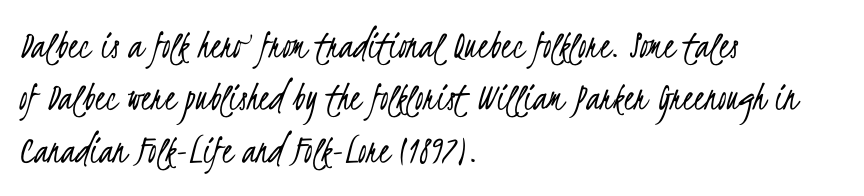
The type is set solid horizontally, with unmodified tracking. The words here are not underlined. These lines are rendered in a variable-pitch font. The lines in this sample share a left origin and differ only in where they stop. Regarding leading, the lines here are spaced in the standard way. The letterforms sit at book weight or below.
